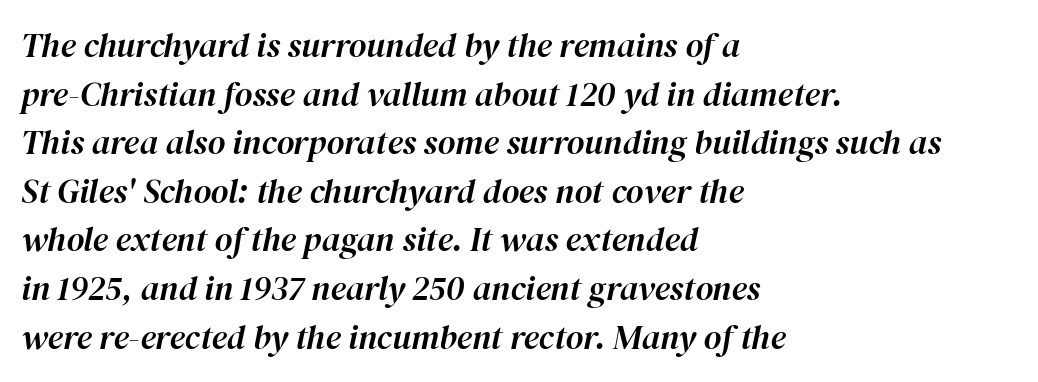
The image shows 34 px text type, italic (leaning right); set left-aligned, normal line spacing (1.43x), normal letter spacing, not underlined; high stroke contrast and a medium x-height.
